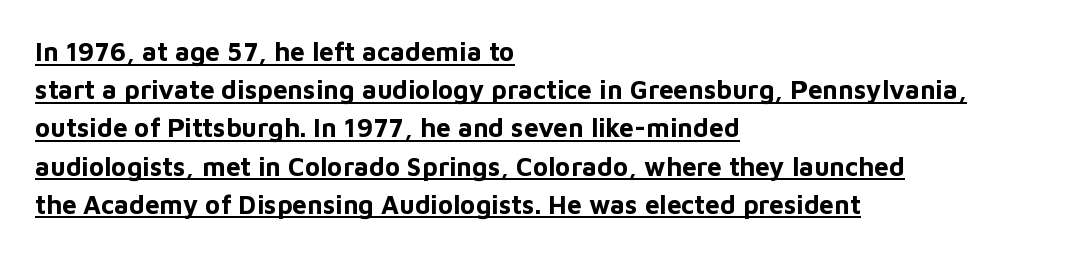
{"italic": "no", "bold": "yes", "underline": "yes", "align": "left", "line_spacing": "normal", "line_spacing_ratio": 1.47, "letter_spacing": "normal", "letter_spacing_em": 0.0, "glyph_px": 26}
